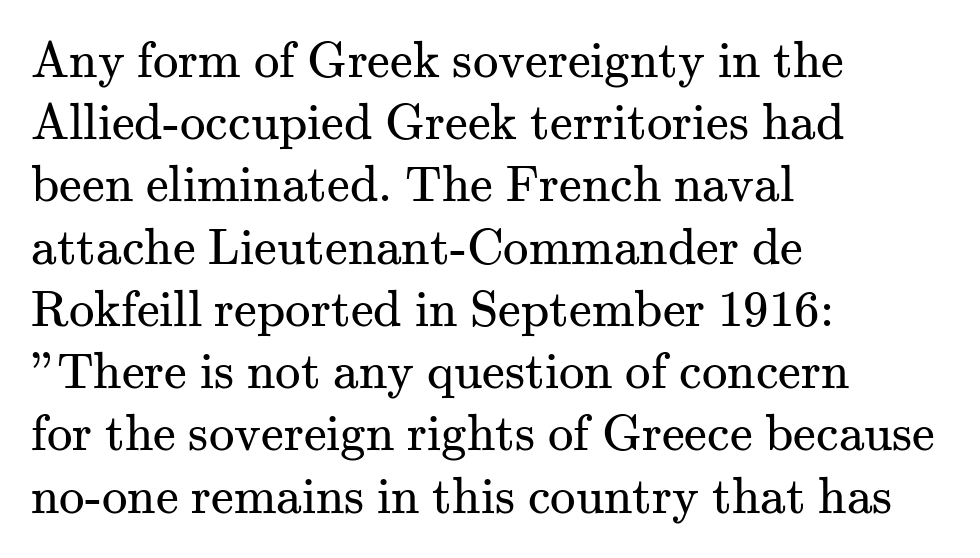
Honestly, the letter spacing is just normal — you wouldn't notice it. A bare baseline throughout the passage. The font family rendered here belongs to the serif group. Nope, not italic — everything's standing straight.
